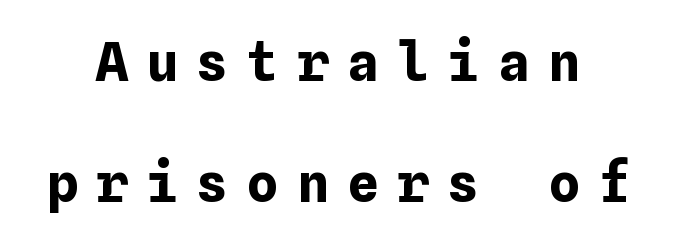
Q: Is the text bold? A: Yes.
Q: Is the text italic (slanted)? A: No, it is upright.
Q: Is the text underlined? A: No.
Q: How is the paragraph aligned? A: Centered.
Q: Is the spacing between letters normal or unusually wide? A: Unusually wide.
Q: Is the spacing between lines tight, normal or loose? A: Loose.
Q: Width (condensed, normal, or wide)? A: Normal.
Q: Stroke contrast? A: Low.
Q: x-height? A: Medium.
